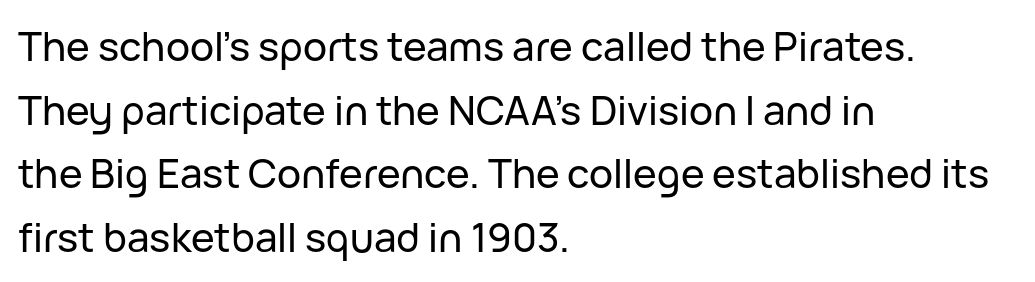
The letters advance in unequal steps, a hallmark of proportional type. There is no visible air inserted between adjacent glyphs. The passage is arranged the way most books set body copy — flush left. Italic? Not at all — the glyphs are vertical. The area under the type is left untouched.
